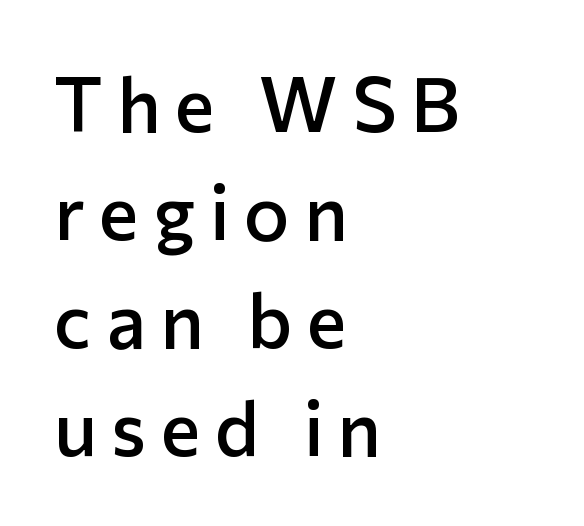
{"serif": "no", "italic": "no", "bold": "semi", "weight": "semibold", "width": "normal", "stroke_contrast": "low", "x_height": "medium", "monospaced": "no", "underline": "no", "align": "left", "line_spacing": "normal", "line_spacing_ratio": 1.42, "glyph_px": 76}
